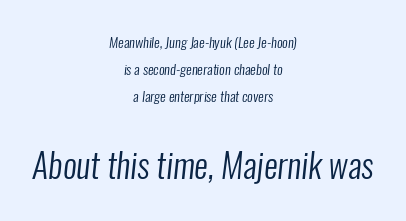
{"serif": "no", "bold": "no", "weight": "regular", "width": "condensed", "stroke_contrast": "low", "x_height": "medium", "monospaced": "no", "underline": "no", "align": "center", "line_spacing": "loose", "line_spacing_ratio": 1.94, "letter_spacing": "normal", "letter_spacing_em": 0.0, "larger_block": "second", "size_ratio": 2.43, "glyph_px": 34}
